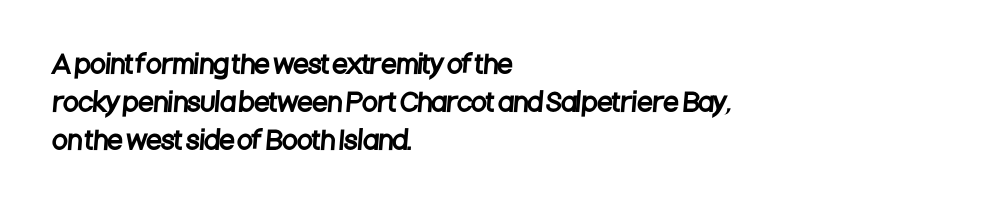
{"underline": "no", "align": "left", "line_spacing": "normal", "line_spacing_ratio": 1.53, "letter_spacing": "normal", "letter_spacing_em": 0.0, "glyph_px": 25}
